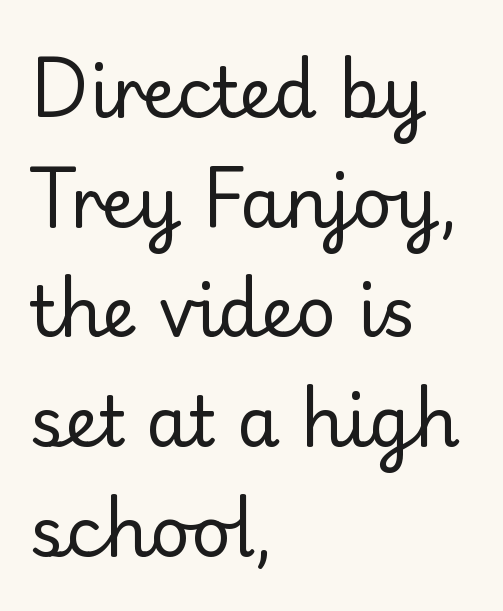
Q: Is the text bold? A: No.
Q: Is the text italic (slanted)? A: No, it is upright.
Q: Is the typeface a serif or a sans-serif typeface? A: Serif.
Q: Is the text underlined? A: No.
Q: How is the paragraph aligned? A: Left-aligned.
Q: Is the spacing between letters normal or unusually wide? A: Normal.
Q: Is the spacing between lines tight, normal or loose? A: Normal.
Q: Width (condensed, normal, or wide)? A: Normal.
Q: Stroke contrast? A: Low.
Q: x-height? A: Small.
Q: Monospaced? A: No.
